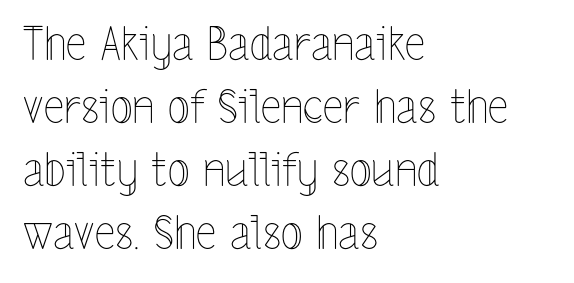
No heavy texture on the line: the type isn't bold. A typesetter would call this zero additional tracking. The designer left line spacing at the default. A typesetter would call this proportional, since set widths differ per character. The typesetter chose a ragged-right arrangement here. The glyphs are unaccompanied by any horizontal stroke below them.
